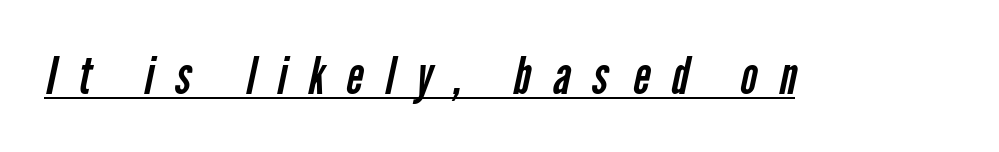
{"serif": "no", "bold": "no", "weight": "regular", "width": "condensed", "stroke_contrast": "low", "x_height": "medium", "monospaced": "no", "underline": "yes", "letter_spacing": "wide", "letter_spacing_em": 0.42, "glyph_px": 52}
